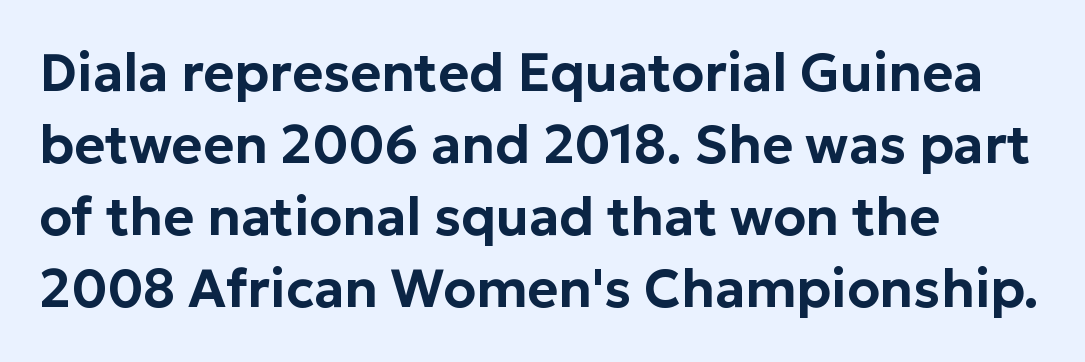
The foot of each line stays bare and open. A typesetter would call this proportional, since set widths differ per character. Does the leading feel generous? No, just average. Which margin do the lines hug? The left one — the right edge is uneven. The horizontal fit of the characters is conventional and even.
